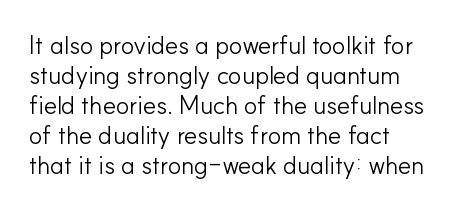
Q: Is the text bold? A: No.
Q: Is the text italic (slanted)? A: No, it is upright.
Q: Is the text underlined? A: No.
Q: How is the paragraph aligned? A: Left-aligned.
Q: Is the spacing between letters normal or unusually wide? A: Normal.
